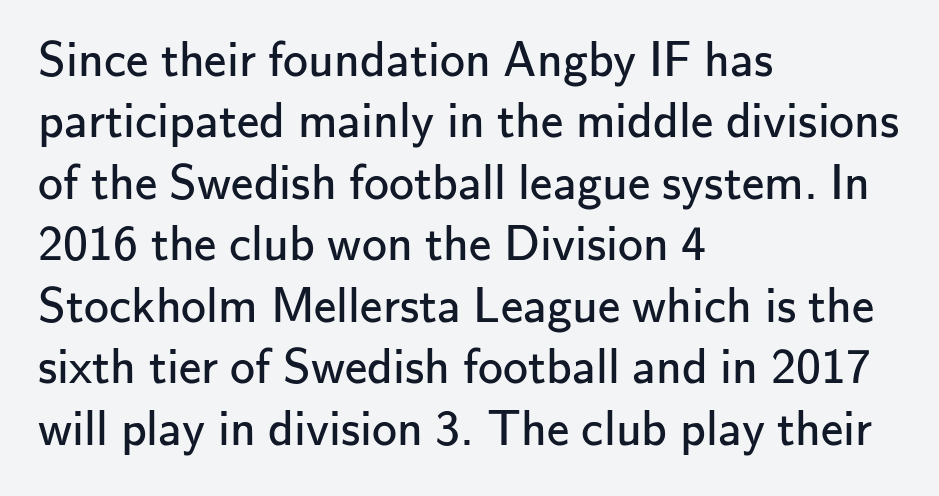
The face looks like a standard text weight, possibly lighter. What stands out about the letter spacing? Nothing — it is the standard amount. Caption: multi-line text, flush left, ragged right. The designer went with a sans here, leaving each stem footless. The passage shown is typed in a proportional face where columns would drift. Underline: absent.
